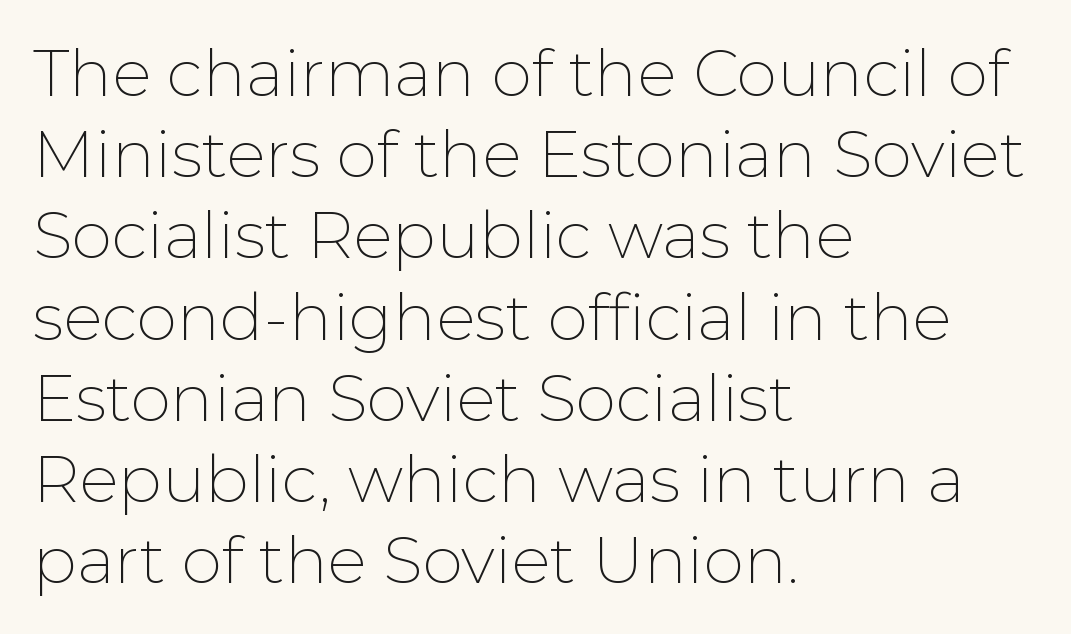
{"serif": "no", "italic": "no", "bold": "no", "weight": "thin", "width": "normal", "stroke_contrast": "low", "x_height": "medium", "monospaced": "no", "underline": "no", "align": "left", "line_spacing": "normal", "line_spacing_ratio": 1.25, "letter_spacing": "normal", "letter_spacing_em": 0.0, "glyph_px": 65}
